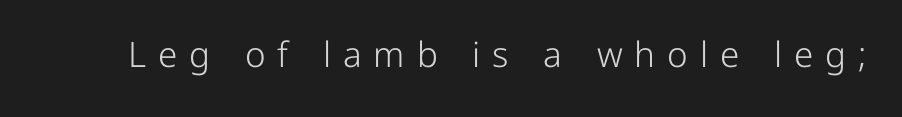
Q: Is the text bold? A: No.
Q: Is the text italic (slanted)? A: No, it is upright.
Q: Is the typeface a serif or a sans-serif typeface? A: Sans-serif.
Q: Is the text underlined? A: No.
Q: Is the spacing between letters normal or unusually wide? A: Unusually wide.
Q: Width (condensed, normal, or wide)? A: Normal.
Q: Stroke contrast? A: Low.
Q: x-height? A: Medium.
Q: Monospaced? A: No.
